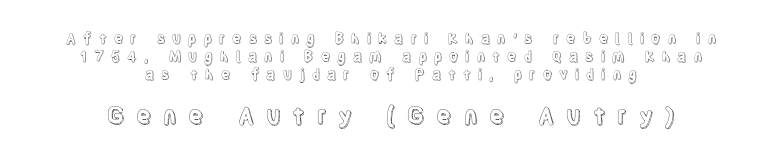
Q: Is the text italic (slanted)? A: No, it is upright.
Q: Is the text underlined? A: No.
Q: How is the paragraph aligned? A: Centered.
Q: Is the spacing between letters normal or unusually wide? A: Unusually wide.
Q: Is the spacing between lines tight, normal or loose? A: Normal.
Q: Which block of text is set in a larger size, the first (top) or the second (bottom)? A: The second (bottom) one.
